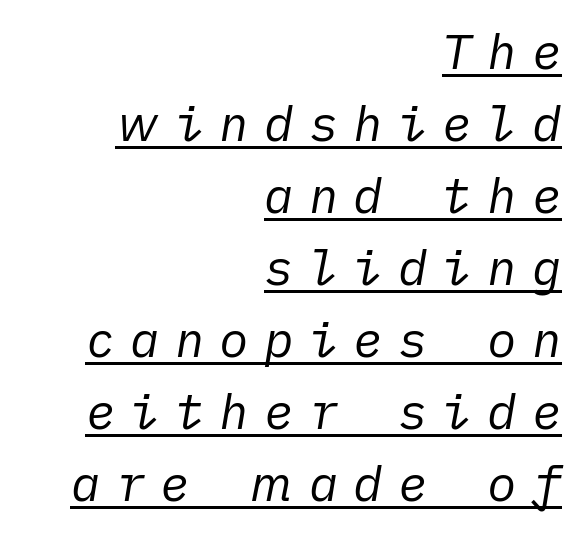
Tracking here is generous; glyphs stand well apart from one another. This sample is right-justified, so line beginnings fall wherever the words allow. The specimen reads as italic at a glance. The weight would be labelled regular, book, light, or lighter still. Notice how a bar underscores the lettering throughout.
